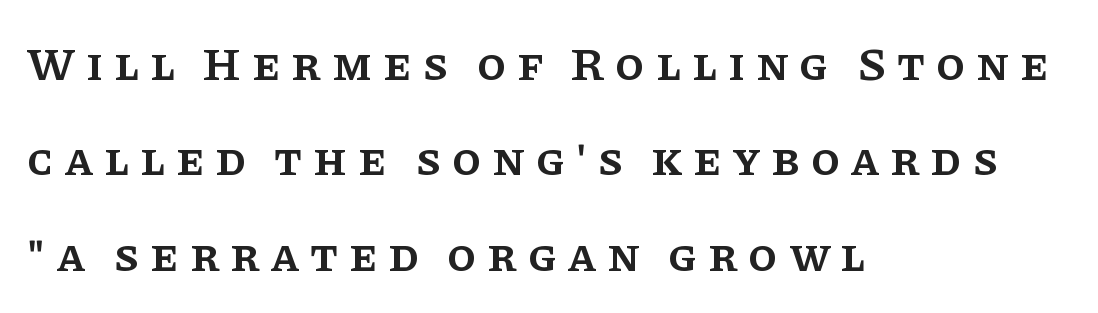
{"serif": "yes", "italic": "no", "bold": "semi", "weight": "semibold", "width": "normal", "stroke_contrast": "low", "x_height": "large", "monospaced": "no", "underline": "no", "align": "left", "line_spacing": "loose", "line_spacing_ratio": 2.03, "letter_spacing": "wide", "letter_spacing_em": 0.23, "glyph_px": 47}
